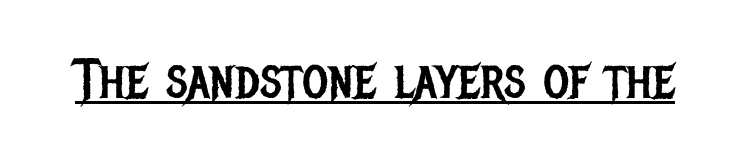
Q: Is the text bold? A: No.
Q: Is the text italic (slanted)? A: No, it is upright.
Q: Is the typeface a serif or a sans-serif typeface? A: Sans-serif.
Q: Is the text underlined? A: Yes.
Q: Is the spacing between letters normal or unusually wide? A: Normal.
Q: Width (condensed, normal, or wide)? A: Condensed.
Q: Stroke contrast? A: Low.
Q: x-height? A: Large.
Q: Monospaced? A: No.
